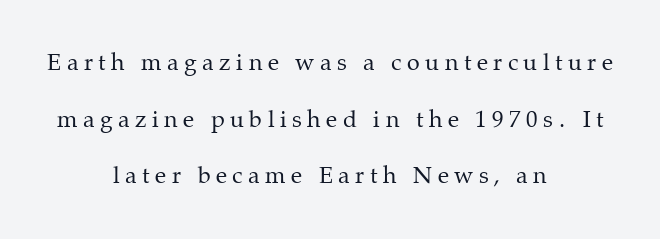
Q: Is the text bold? A: No.
Q: Is the text italic (slanted)? A: No, it is upright.
Q: Is the text underlined? A: No.
Q: How is the paragraph aligned? A: Centered.
Q: Is the spacing between letters normal or unusually wide? A: Unusually wide.
Q: Is the spacing between lines tight, normal or loose? A: Loose.
